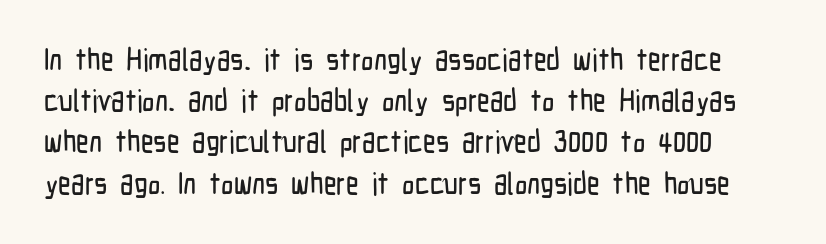
{"serif": "no", "italic": "no", "width": "condensed", "stroke_contrast": "low", "x_height": "medium", "monospaced": "no", "underline": "no", "line_spacing": "normal", "line_spacing_ratio": 1.33, "letter_spacing": "normal", "letter_spacing_em": 0.0, "glyph_px": 31}
